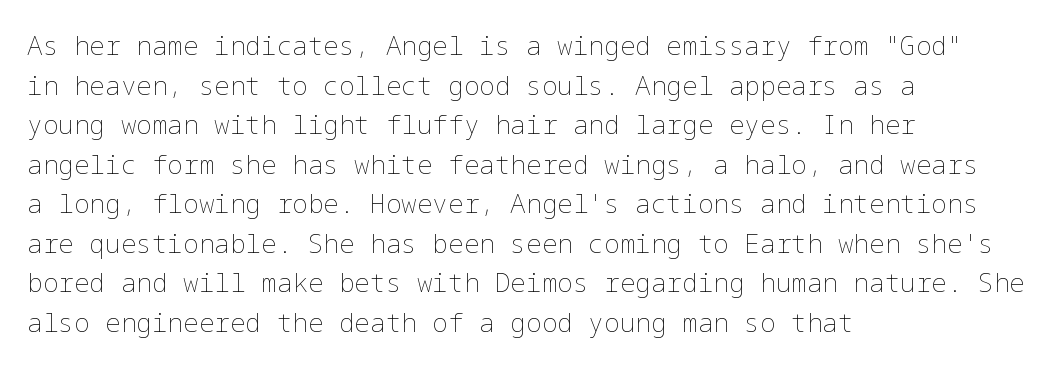
The block of text has a typical density, with ordinary space between rows. The line texture is even and compact thanks to regular tracking. Nothing heavy about these letters — not bold at all. Which margin do the lines hug? The left one — the right edge is uneven.
